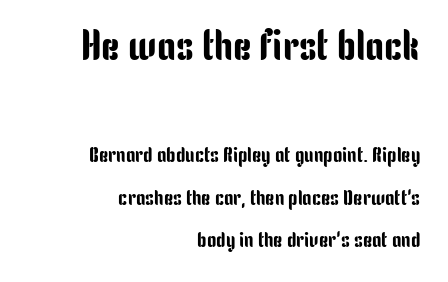
Q: Is the text italic (slanted)? A: No, it is upright.
Q: Is the typeface a serif or a sans-serif typeface? A: Sans-serif.
Q: Is the text underlined? A: No.
Q: How is the paragraph aligned? A: Right-aligned.
Q: Is the spacing between letters normal or unusually wide? A: Normal.
Q: Is the spacing between lines tight, normal or loose? A: Loose.
Q: Which block of text is set in a larger size, the first (top) or the second (bottom)? A: The first (top) one.
Q: Width (condensed, normal, or wide)? A: Condensed.
Q: Stroke contrast? A: Low.
Q: x-height? A: Medium.
Q: Monospaced? A: No.
